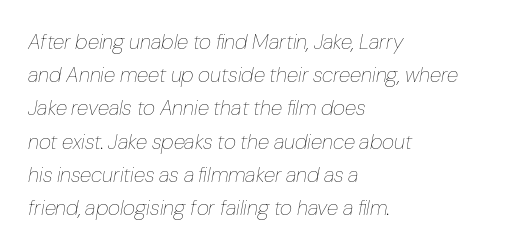
{"italic": "yes", "lean": "right", "slant_degrees": 10, "bold": "no", "underline": "no", "align": "left", "line_spacing": "normal", "line_spacing_ratio": 1.58, "letter_spacing": "normal", "letter_spacing_em": 0.0, "glyph_px": 21}
